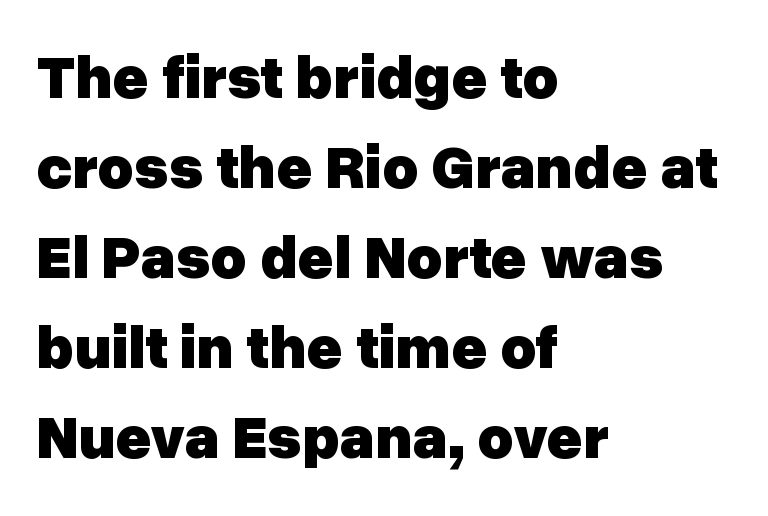
{"serif": "no", "italic": "no", "bold": "yes", "weight": "heavy", "width": "normal", "stroke_contrast": "low", "x_height": "medium", "monospaced": "no", "underline": "no", "align": "left", "line_spacing": "normal", "line_spacing_ratio": 1.45, "letter_spacing": "normal", "letter_spacing_em": 0.0, "glyph_px": 62}
